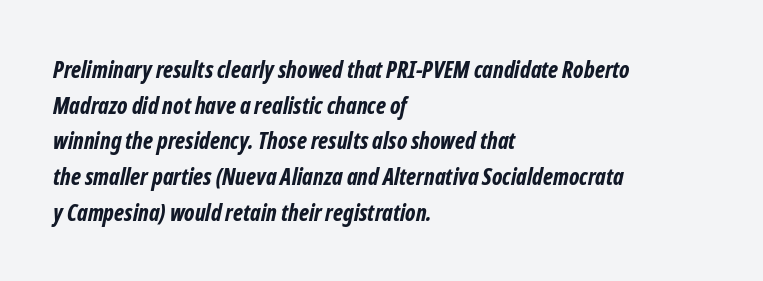
The lines are quadded left. How would I describe the line gaps? Plain and ordinary. The passage shown has conventional tracking throughout. Heft: maximum for text — a bold. The gap between lines stays unmarked.
